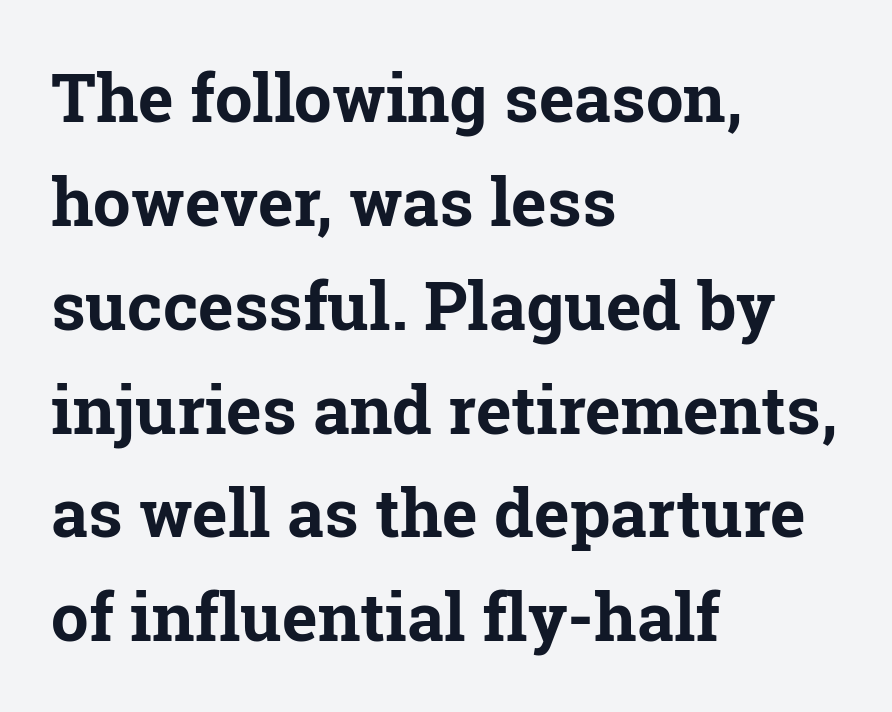
The image shows 67 px bold serif type, upright; set left-aligned, normal line spacing (1.55x), normal letter spacing, not underlined; low stroke contrast and a medium x-height.
